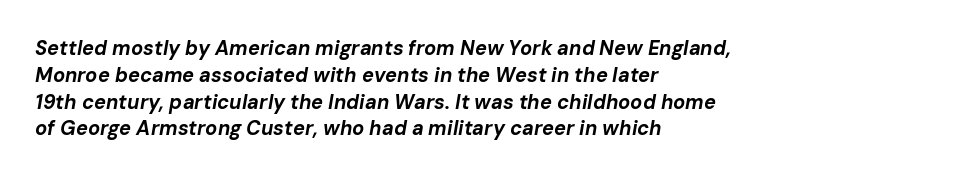
{"italic": "yes", "lean": "right", "slant_degrees": 10, "bold": "yes", "underline": "no", "align": "left", "line_spacing": "normal", "line_spacing_ratio": 1.34, "letter_spacing": "normal", "letter_spacing_em": 0.0, "glyph_px": 20}
